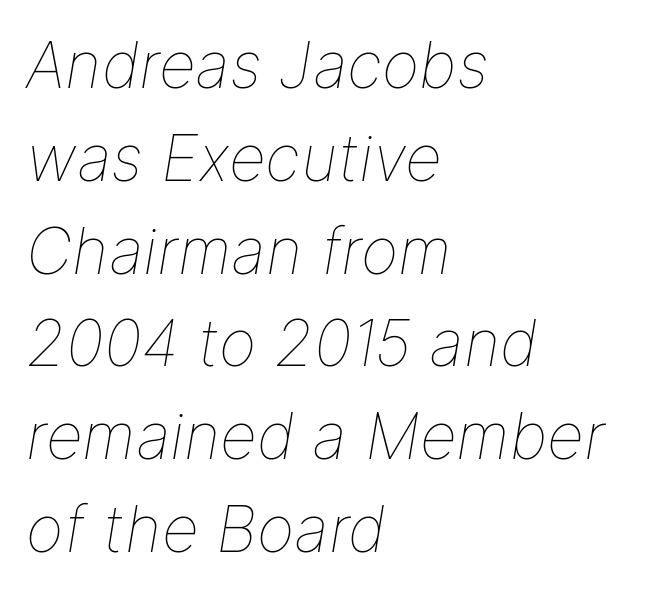
The image shows 64 px thin type, italic (leaning right); set left-aligned, normal line spacing (1.45x), normal letter spacing, not underlined; low stroke contrast and a medium x-height.
